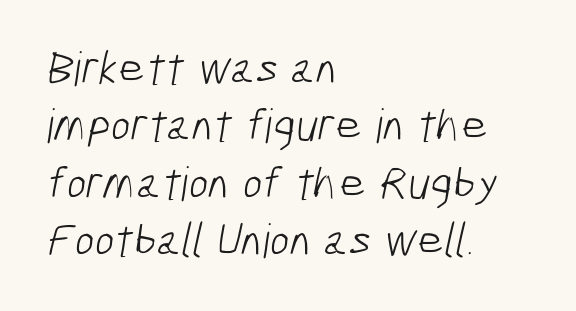
Reading down the block, your eye returns to a fixed left position each line. Honestly, the letter spacing is just normal — you wouldn't notice it. The letters carry no serifs — their stems end cleanly without finishing strokes. The strip under each line holds only bare page. No extra ink here — the face is not bold. The letters advance in unequal steps, a hallmark of proportional type.
